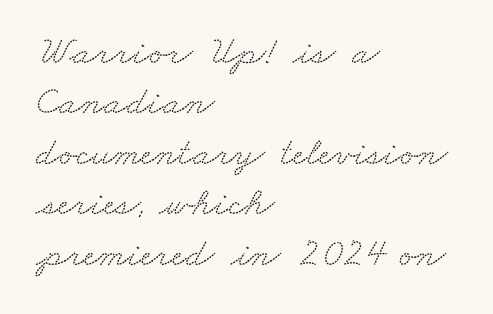
Q: Is the typeface a serif or a sans-serif typeface? A: Serif.
Q: Is the text underlined? A: No.
Q: How is the paragraph aligned? A: Left-aligned.
Q: Is the spacing between letters normal or unusually wide? A: Normal.
Q: Is the spacing between lines tight, normal or loose? A: Normal.
Q: Width (condensed, normal, or wide)? A: Wide.
Q: Stroke contrast? A: Low.
Q: x-height? A: Small.
Q: Monospaced? A: No.
